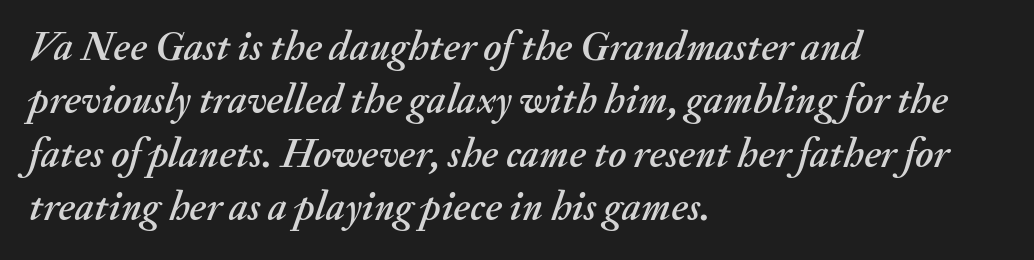
The image shows 41 px text type, italic (leaning right); set left-aligned, normal line spacing (1.3x), normal letter spacing, not underlined; medium stroke contrast and a small x-height.
